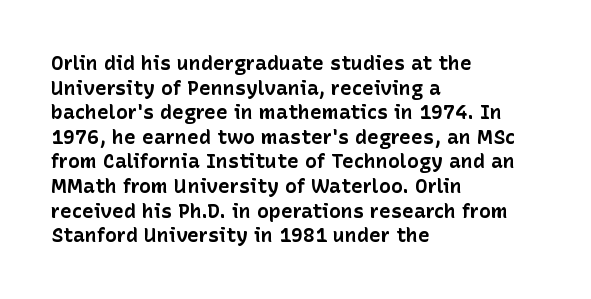
Q: Is the text bold? A: Yes.
Q: Is the text italic (slanted)? A: No, it is upright.
Q: Is the text underlined? A: No.
Q: How is the paragraph aligned? A: Left-aligned.
Q: Is the spacing between letters normal or unusually wide? A: Normal.
